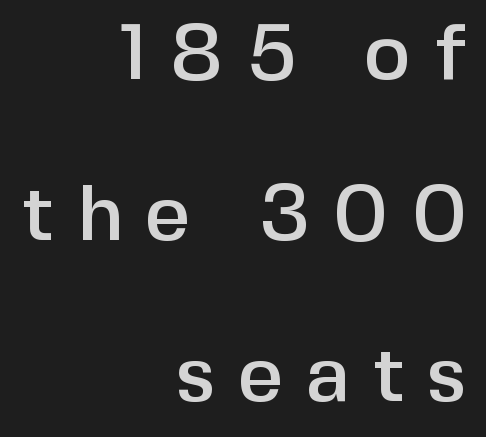
{"serif": "no", "italic": "no", "width": "normal", "stroke_contrast": "low", "x_height": "medium", "monospaced": "no", "underline": "no", "align": "right", "line_spacing": "loose", "line_spacing_ratio": 2.04, "letter_spacing": "wide", "letter_spacing_em": 0.29, "glyph_px": 79}
